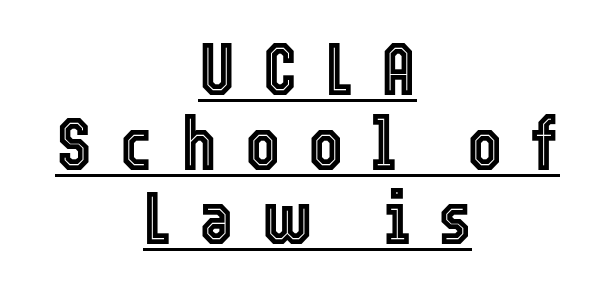
{"italic": "no", "width": "condensed", "x_height": "medium", "monospaced": "no", "underline": "yes", "align": "center", "line_spacing": "tight", "line_spacing_ratio": 1.01, "letter_spacing": "wide", "letter_spacing_em": 0.38, "glyph_px": 74}
